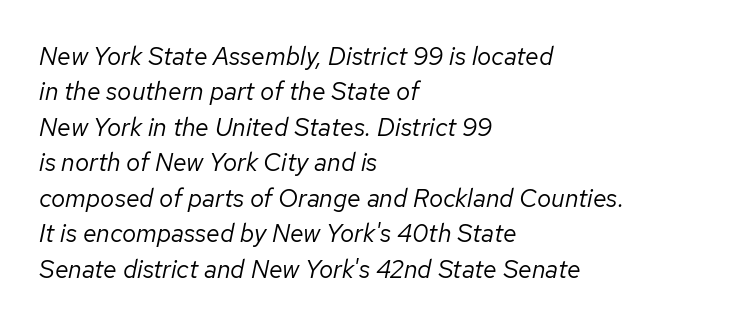
{"italic": "yes", "lean": "right", "slant_degrees": 12, "bold": "no", "underline": "no", "align": "left", "line_spacing": "normal", "line_spacing_ratio": 1.42, "letter_spacing": "normal", "letter_spacing_em": 0.0, "glyph_px": 25}
